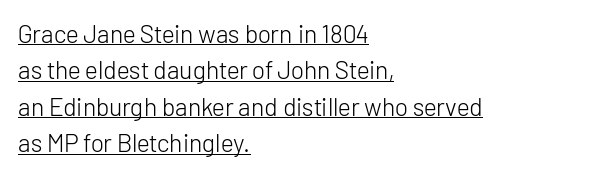
The image shows 25 px text type, upright; set left-aligned, normal line spacing (1.46x), normal letter spacing, underlined.
